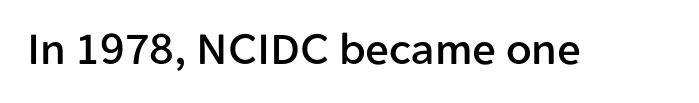
{"serif": "no", "italic": "no", "width": "normal", "stroke_contrast": "low", "x_height": "medium", "monospaced": "no", "underline": "no", "letter_spacing": "normal", "letter_spacing_em": 0.0, "glyph_px": 47}
